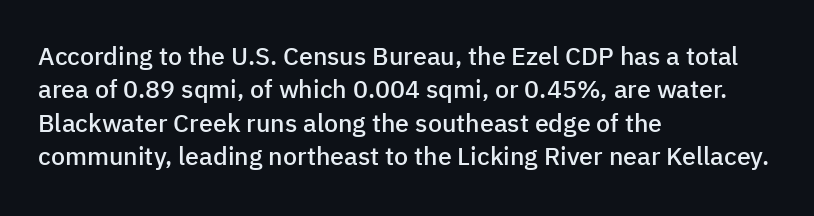
Q: Is the text bold? A: Semi-bold.
Q: Is the text italic (slanted)? A: No, it is upright.
Q: Is the text underlined? A: No.
Q: How is the paragraph aligned? A: Left-aligned.
Q: Is the spacing between letters normal or unusually wide? A: Normal.
Q: Is the spacing between lines tight, normal or loose? A: Normal.
